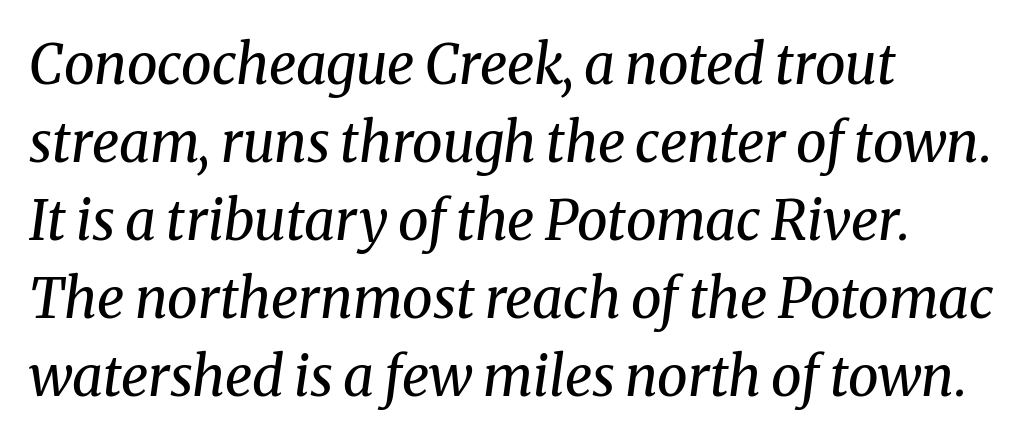
Q: Is the text bold? A: No.
Q: Is the text italic (slanted)? A: Yes, it leans right by about 8 degrees.
Q: Is the typeface a serif or a sans-serif typeface? A: Serif.
Q: Is the text underlined? A: No.
Q: How is the paragraph aligned? A: Left-aligned.
Q: Is the spacing between letters normal or unusually wide? A: Normal.
Q: Is the spacing between lines tight, normal or loose? A: Normal.
Q: Width (condensed, normal, or wide)? A: Normal.
Q: Stroke contrast? A: Medium.
Q: x-height? A: Medium.
Q: Monospaced? A: No.
